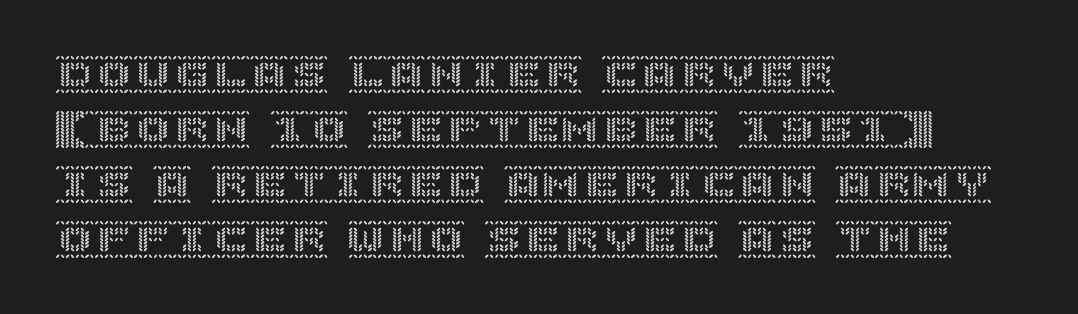
{"italic": "no", "width": "normal", "x_height": "large", "underline": "no", "align": "left", "line_spacing": "normal", "line_spacing_ratio": 1.41, "letter_spacing": "normal", "letter_spacing_em": 0.0, "glyph_px": 39}
